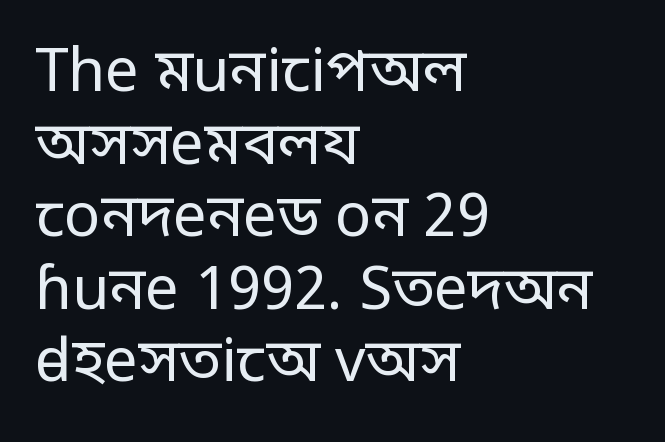
This rendering leaves character spacing at its baseline value. The face used here is proportionally spaced, like ordinary book or web type. These lines are composed in type without serifs. All the whitespace from short lines collects on the right. Is there any slant? The stems are plumb. Stroke thickness stays within the range of a standard reading face or lighter.
